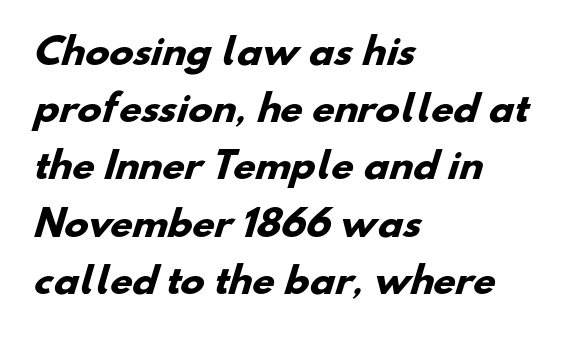
The image shows 36 px heavy sans-serif type; set left-aligned, normal line spacing (1.59x), normal letter spacing, not underlined; low stroke contrast and a small x-height.
